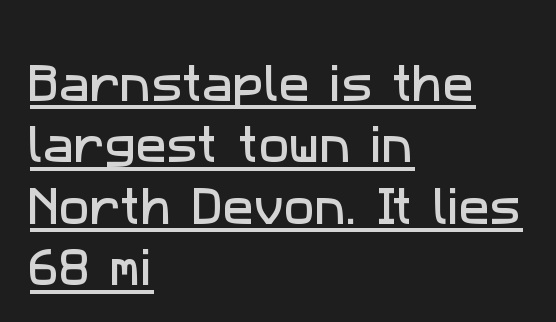
Stroke terminals: plain, sans-serif. The rendering keeps characters at their native spacing. Character widths vary here, with narrow letters taking less room than wide ones. Vertical spacing — default. Layout note: lines flush left. Has an underline been added? It has.
